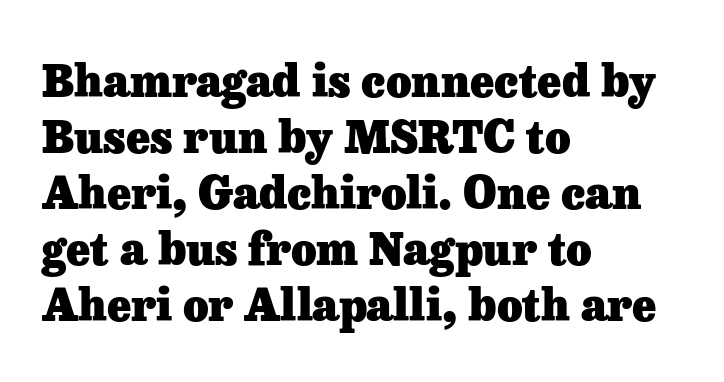
{"serif": "yes", "italic": "no", "bold": "yes", "weight": "heavy", "width": "normal", "stroke_contrast": "low", "x_height": "medium", "monospaced": "no", "underline": "no", "align": "left", "line_spacing": "normal", "line_spacing_ratio": 1.27, "letter_spacing": "normal", "letter_spacing_em": 0.0, "glyph_px": 44}
